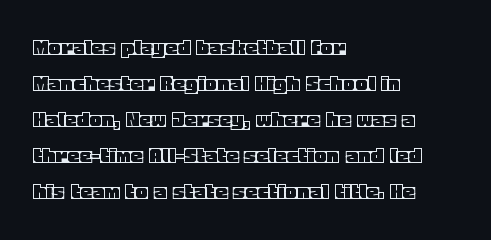
Q: Is the text italic (slanted)? A: No, it is upright.
Q: Is the text underlined? A: No.
Q: How is the paragraph aligned? A: Left-aligned.
Q: Is the spacing between letters normal or unusually wide? A: Normal.
Q: Is the spacing between lines tight, normal or loose? A: Normal.
